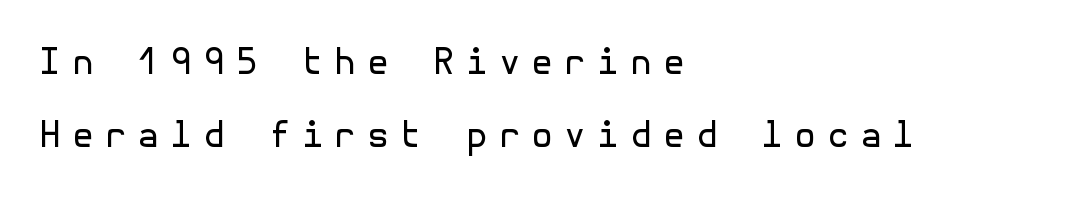
Note: no serifs on the glyphs. These glyphs show unthickened strokes, regular width or finer. The letters stand straight up with perfectly vertical stems. A typesetter would call this leading open, well beyond the default. The space beneath each line is pristine and unruled.
